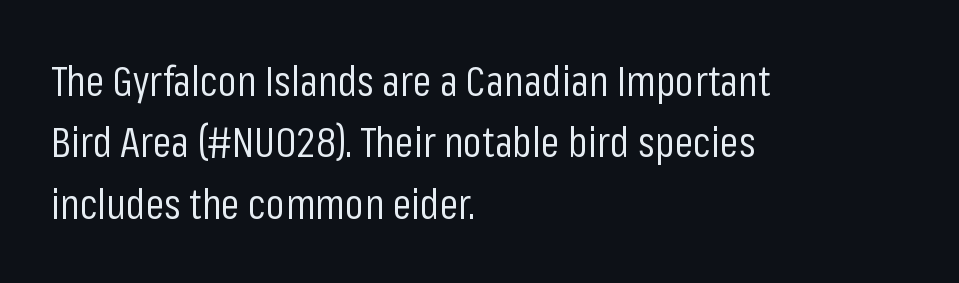
The horizontal fit of the characters is conventional and even. Is there any slant? The stems are plumb. Weight: in the light-to-regular range. Serif or sans? Sans — the stroke terminals are bare.
